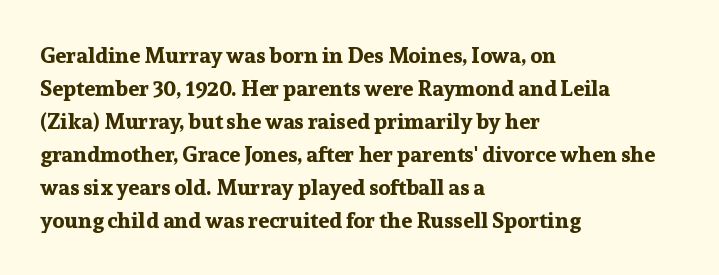
{"italic": "no", "bold": "yes", "underline": "no", "align": "left", "line_spacing": "normal", "line_spacing_ratio": 1.5, "letter_spacing": "normal", "letter_spacing_em": 0.0, "glyph_px": 22}
